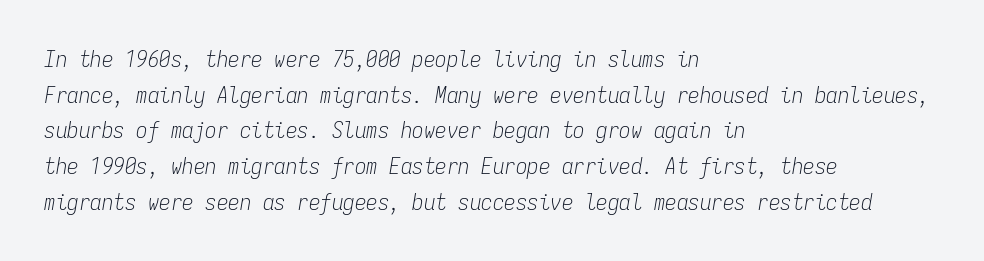
Q: Is the text bold? A: No.
Q: Is the text italic (slanted)? A: Yes, it leans right by about 9 degrees.
Q: Is the text underlined? A: No.
Q: How is the paragraph aligned? A: Left-aligned.
Q: Is the spacing between letters normal or unusually wide? A: Normal.
Q: Is the spacing between lines tight, normal or loose? A: Normal.
